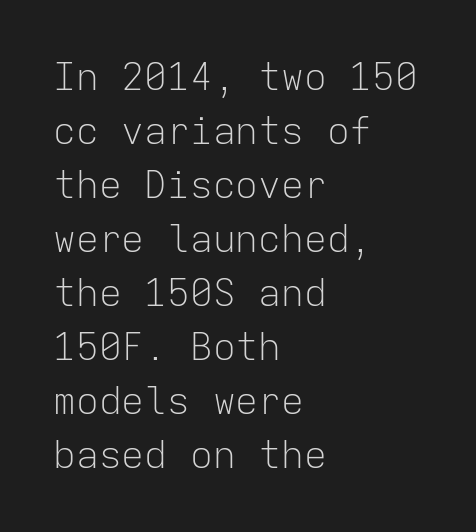
Q: Is the text bold? A: No.
Q: Is the text italic (slanted)? A: No, it is upright.
Q: Is the typeface a serif or a sans-serif typeface? A: Sans-serif.
Q: Is the text underlined? A: No.
Q: How is the paragraph aligned? A: Left-aligned.
Q: Is the spacing between letters normal or unusually wide? A: Normal.
Q: Is the spacing between lines tight, normal or loose? A: Normal.
Q: Width (condensed, normal, or wide)? A: Normal.
Q: Stroke contrast? A: Low.
Q: x-height? A: Medium.
Q: Monospaced? A: Yes.
